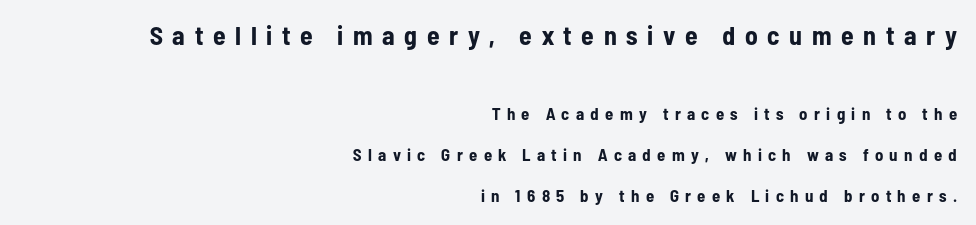
{"italic": "no", "bold": "yes", "underline": "no", "align": "right", "line_spacing": "loose", "line_spacing_ratio": 2.42, "letter_spacing": "wide", "letter_spacing_em": 0.37, "larger_block": "first", "size_ratio": 1.53, "glyph_px": 26}
